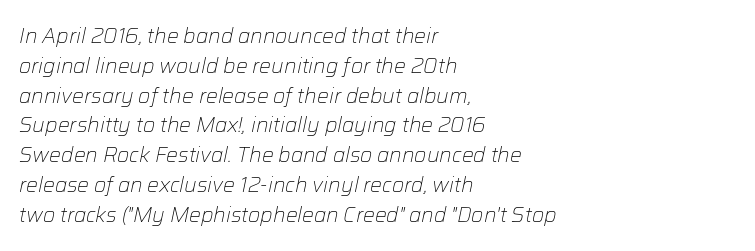
{"italic": "yes", "lean": "right", "slant_degrees": 12, "bold": "no", "underline": "no", "align": "left", "line_spacing": "normal", "line_spacing_ratio": 1.42, "letter_spacing": "normal", "letter_spacing_em": 0.0, "glyph_px": 21}
